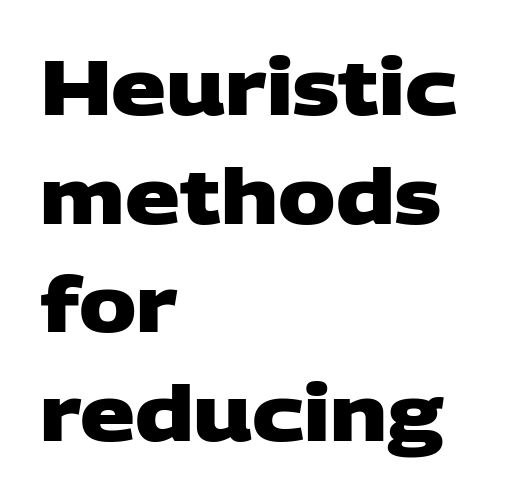
The characters display no serif detailing; their extremities are plain. Compared with typical body copy, the letter spacing here is the same. Anything drawn beneath the words? Only blank space. Is the block centered? No — it sits flush against the left margin. Each letter keeps its own natural width here, so spacing adapts to shape. The space between consecutive lines is moderate.
